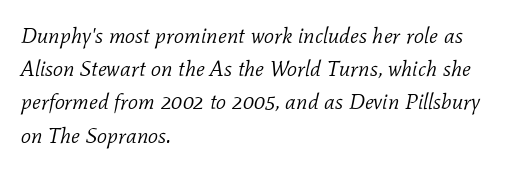
{"italic": "yes", "lean": "right", "slant_degrees": 11, "bold": "no", "underline": "no", "align": "left", "line_spacing": "normal", "line_spacing_ratio": 1.51, "letter_spacing": "normal", "letter_spacing_em": 0.0, "glyph_px": 22}
